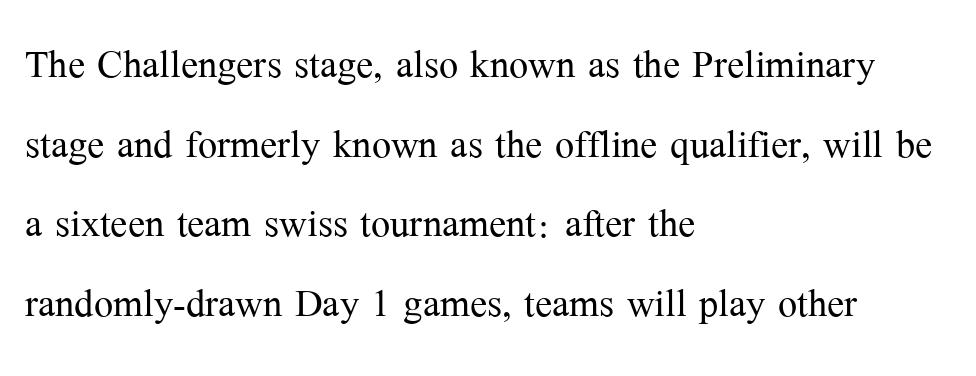
Has an underline been added? It has not. Rows of type keep a routine distance in the vertical direction. Tall strokes in this sample are plumb rather than angled. A typesetter would label this face a serif. Here the designer chose a conventional face with non-uniform glyph widths. The paragraph has a hard left edge and a soft right edge.
